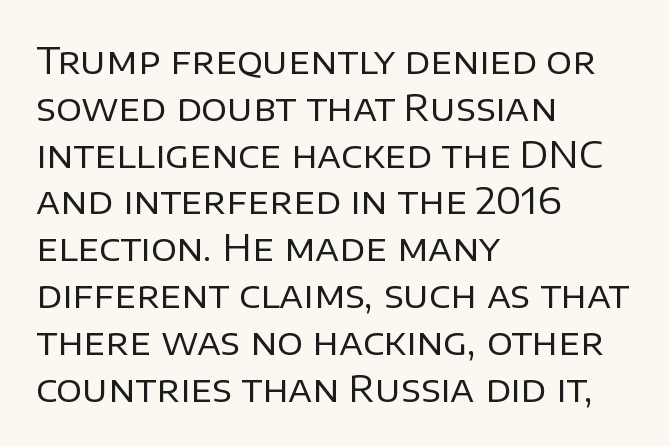
Font category for this specimen: sans-serif. The line-height multiplier appears to be the usual default. Bare-footed words on every line. Proportional: the letters do not fall into vertical columns. The letters stand straight up with perfectly vertical stems. The typesetter chose a ragged-right arrangement here.
